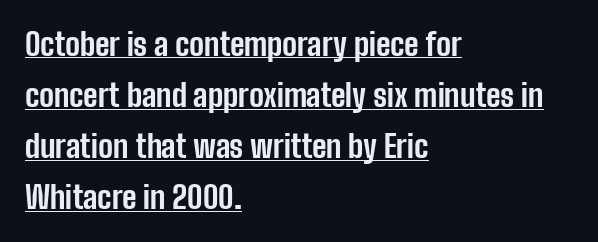
The image shows 31 px bold, condensed sans-serif type, upright; set left-aligned, normal line spacing (1.65x), normal letter spacing, underlined; low stroke contrast and a medium x-height.
